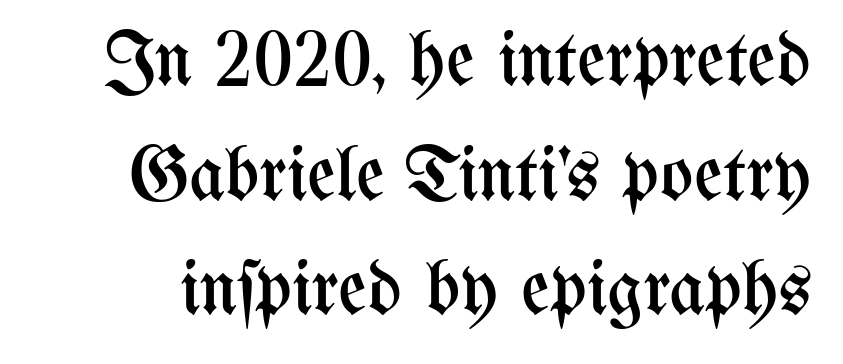
The image shows 78 px regular-weight, condensed type, upright; set normal line spacing (1.47x), normal letter spacing, not underlined; medium stroke contrast and a medium x-height.
